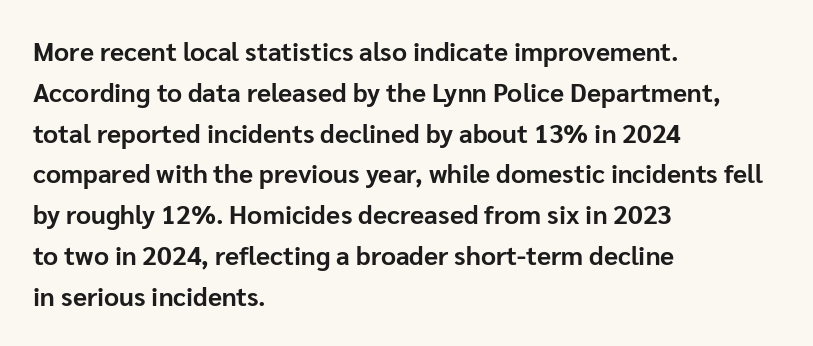
The image shows 26 px bold type, upright; set left-aligned, normal line spacing (1.57x), normal letter spacing, not underlined.
